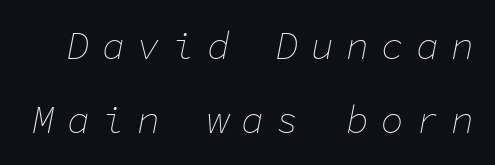
Q: Is the text bold? A: No.
Q: Is the text italic (slanted)? A: Yes, it leans right by about 11 degrees.
Q: Is the text underlined? A: No.
Q: Is the spacing between letters normal or unusually wide? A: Unusually wide.
Q: Is the spacing between lines tight, normal or loose? A: Loose.
Q: Width (condensed, normal, or wide)? A: Normal.
Q: Stroke contrast? A: Low.
Q: x-height? A: Medium.
Q: Monospaced? A: Yes.
